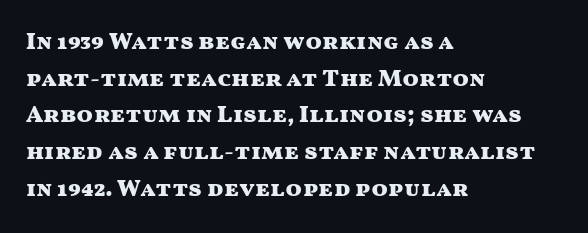
{"italic": "no", "bold": "yes", "underline": "no", "align": "left", "line_spacing": "normal", "line_spacing_ratio": 1.53, "letter_spacing": "normal", "letter_spacing_em": 0.0, "glyph_px": 24}
